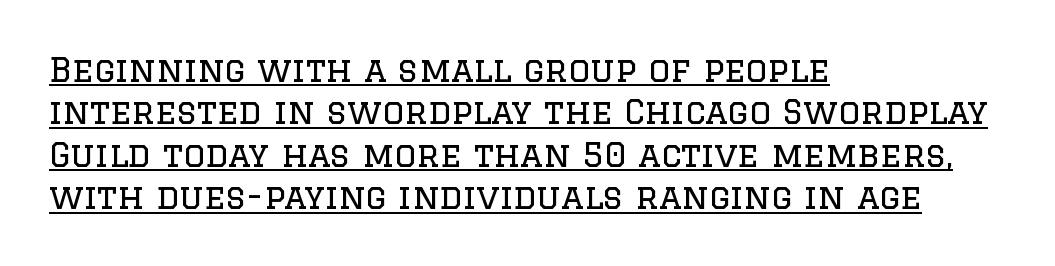
Q: Is the text bold? A: No.
Q: Is the text italic (slanted)? A: No, it is upright.
Q: Is the typeface a serif or a sans-serif typeface? A: Serif.
Q: Is the text underlined? A: Yes.
Q: How is the paragraph aligned? A: Left-aligned.
Q: Is the spacing between letters normal or unusually wide? A: Normal.
Q: Is the spacing between lines tight, normal or loose? A: Normal.
Q: Width (condensed, normal, or wide)? A: Normal.
Q: Stroke contrast? A: Low.
Q: x-height? A: Large.
Q: Monospaced? A: No.
